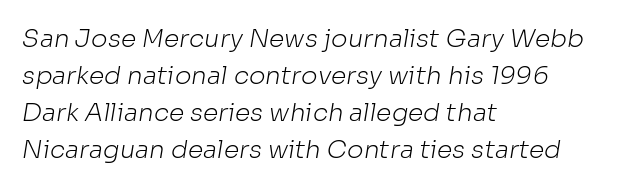
Layout note: lines flush left. You could call the tracking neutral — neither tight nor loose. Type without underlining. How would I describe the line gaps? Plain and ordinary. Bold? No — there's no thickening of the strokes.
